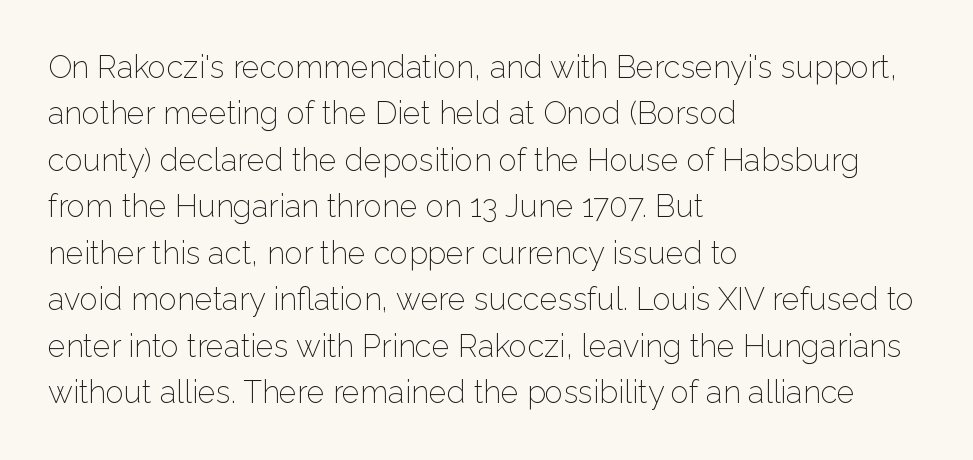
The image shows 31 px light sans-serif type, upright; set left-aligned, normal line spacing (1.5x), normal letter spacing, not underlined; low stroke contrast and a medium x-height.
